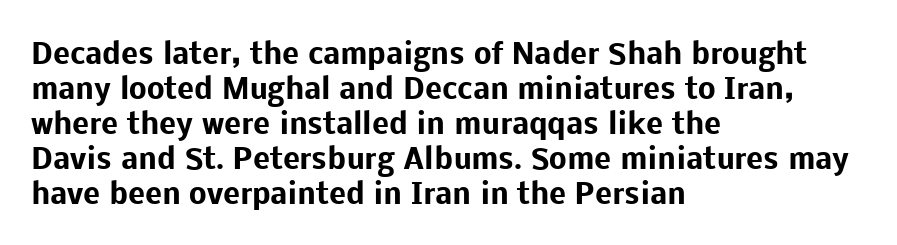
{"serif": "no", "italic": "no", "bold": "yes", "weight": "heavy", "width": "normal", "stroke_contrast": "low", "x_height": "medium", "monospaced": "no", "underline": "no", "align": "left", "line_spacing": "normal", "line_spacing_ratio": 1.25, "letter_spacing": "normal", "letter_spacing_em": 0.0, "glyph_px": 28}
